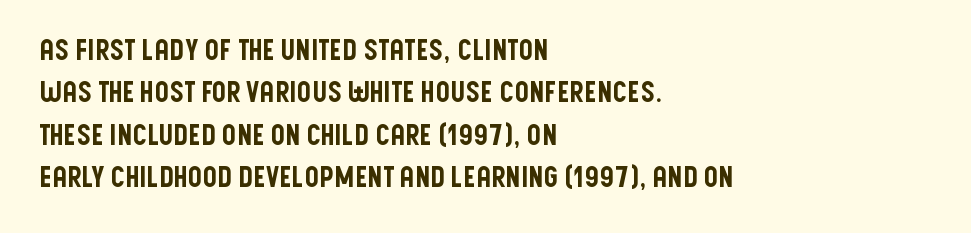
{"serif": "no", "italic": "no", "width": "condensed", "stroke_contrast": "low", "x_height": "large", "monospaced": "no", "underline": "no", "align": "left", "line_spacing": "normal", "line_spacing_ratio": 1.51, "letter_spacing": "normal", "letter_spacing_em": 0.0, "glyph_px": 28}
